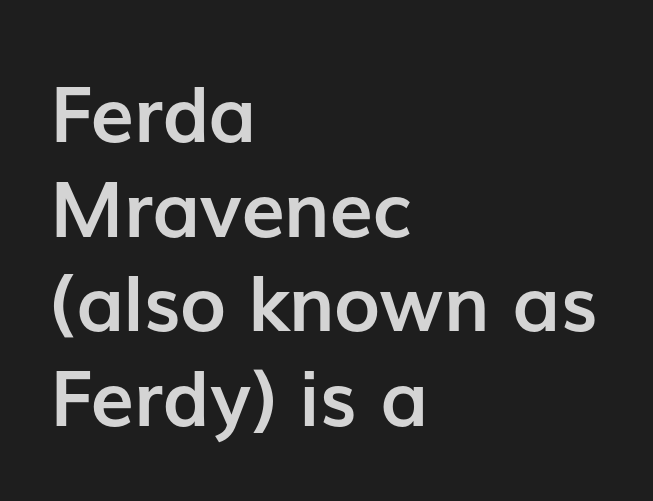
Nope, no serifs anywhere on these letters. Note the varied advance widths — an 'i' is clearly narrower than an 'm'. The letters stand straight up with perfectly vertical stems. Glyph-to-glyph distance matches everyday printed text. Strong, thick strokes mark this as bold type.
